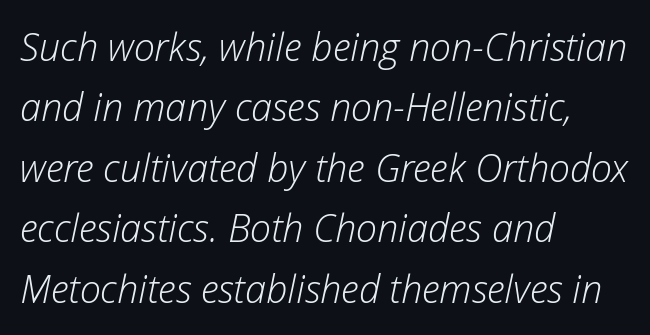
The passage shown is not underscored anywhere. Caption: standard tracking, unaltered. A typesetter would mark this as italic. Casual observation: everything's shoved over to the left. Does the leading feel generous? No, just average.
